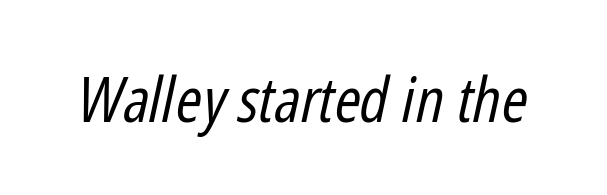
Each word holds together tightly as a unit, with standard inter-letter gaps. Nothing heavy about these letters — not bold at all. Is this a fixed-width face? No — the glyphs have proportional, varying widths. The foot of each line stays bare and open.
